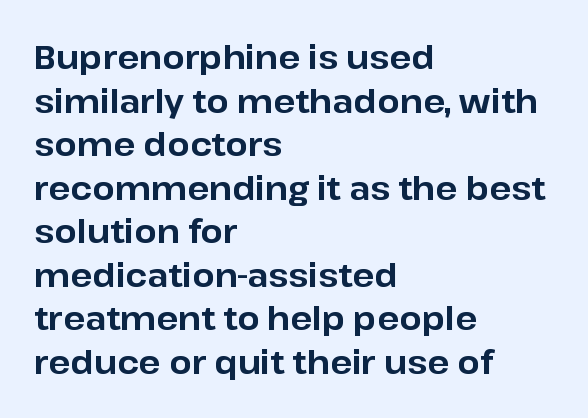
{"serif": "no", "italic": "no", "bold": "yes", "weight": "bold", "width": "normal", "stroke_contrast": "low", "x_height": "medium", "monospaced": "no", "underline": "no", "align": "left", "line_spacing": "normal", "line_spacing_ratio": 1.36, "letter_spacing": "normal", "letter_spacing_em": 0.0, "glyph_px": 32}
